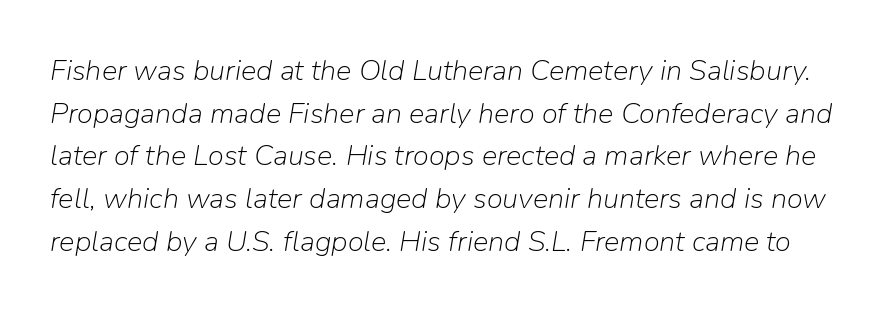
The image shows 29 px light type, italic (leaning right); set normal line spacing (1.47x), normal letter spacing, not underlined; low stroke contrast and a medium x-height.
